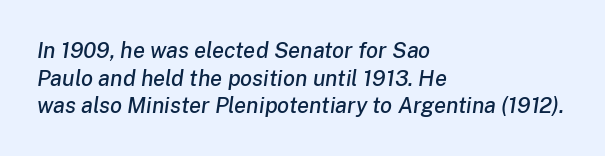
{"italic": "yes", "lean": "right", "slant_degrees": 8, "underline": "no", "align": "left", "line_spacing": "normal", "line_spacing_ratio": 1.26, "letter_spacing": "normal", "letter_spacing_em": 0.0, "glyph_px": 22}
